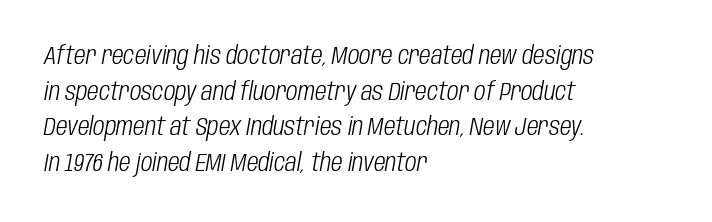
{"italic": "yes", "lean": "right", "slant_degrees": 10, "bold": "no", "underline": "no", "align": "left", "line_spacing": "normal", "line_spacing_ratio": 1.43, "letter_spacing": "normal", "letter_spacing_em": 0.0, "glyph_px": 25}
